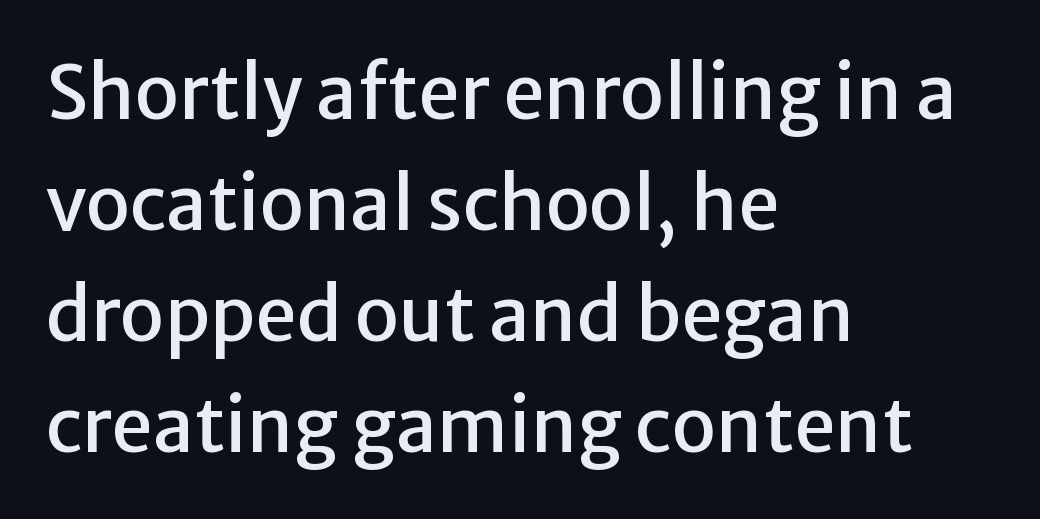
Q: Is the text italic (slanted)? A: No, it is upright.
Q: Is the typeface a serif or a sans-serif typeface? A: Sans-serif.
Q: Is the text underlined? A: No.
Q: How is the paragraph aligned? A: Left-aligned.
Q: Is the spacing between letters normal or unusually wide? A: Normal.
Q: Is the spacing between lines tight, normal or loose? A: Normal.
Q: Width (condensed, normal, or wide)? A: Normal.
Q: Stroke contrast? A: Low.
Q: x-height? A: Medium.
Q: Monospaced? A: No.
